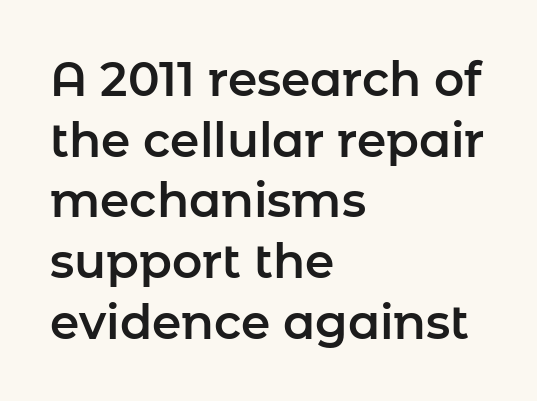
The image shows 47 px sans-serif type, upright; set left-aligned, normal line spacing (1.29x), normal letter spacing, not underlined; low stroke contrast and a medium x-height.
